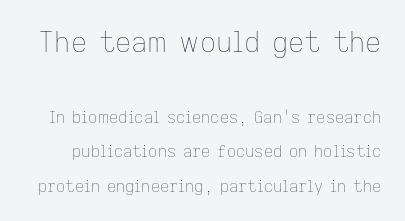
The image shows 28 px thin type, upright; set loose line spacing (2.16x), normal letter spacing, not underlined; the first (top) block is 1.75x larger; low stroke contrast and a medium x-height.
